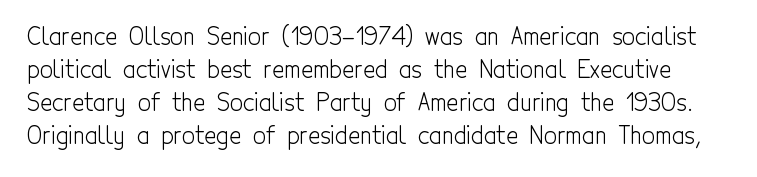
No letter is thick-stroked: the sample isn't bold. Beneath every word, the page is bare. The letters stand upright; this is a roman face. Default kerning and tracking; the words read as compact shapes. What's the leading like? Ordinary, nothing unusual.
